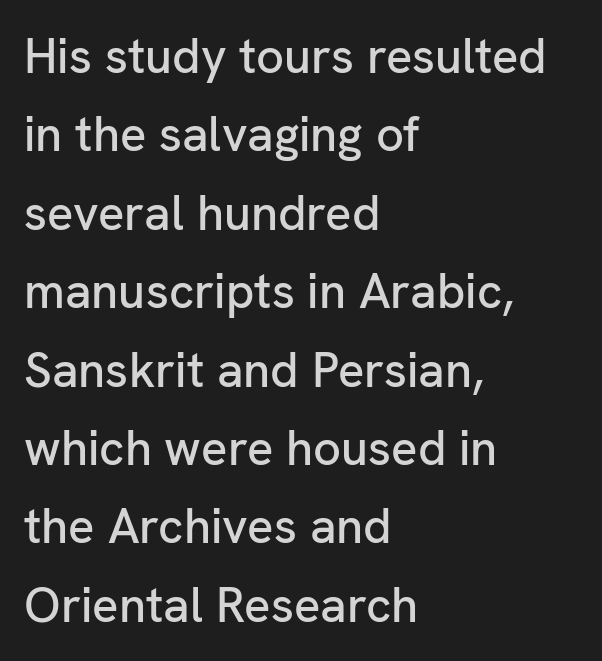
{"serif": "no", "italic": "no", "width": "normal", "stroke_contrast": "low", "x_height": "medium", "monospaced": "no", "underline": "no", "align": "left", "line_spacing": "normal", "line_spacing_ratio": 1.6, "letter_spacing": "normal", "letter_spacing_em": 0.0, "glyph_px": 49}
